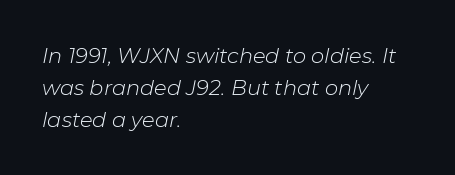
Q: Is the text bold? A: No.
Q: Is the text italic (slanted)? A: Yes, it leans right by about 11 degrees.
Q: Is the text underlined? A: No.
Q: How is the paragraph aligned? A: Left-aligned.
Q: Is the spacing between letters normal or unusually wide? A: Normal.
Q: Is the spacing between lines tight, normal or loose? A: Normal.
